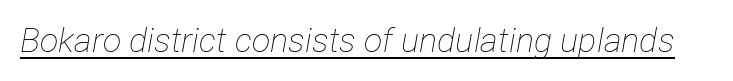
The image shows 34 px thin, condensed type, italic (leaning right); set normal letter spacing, underlined; low stroke contrast and a medium x-height.
